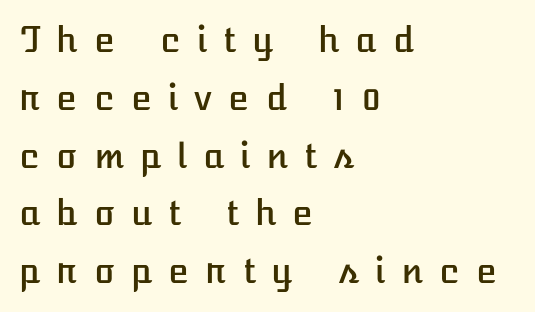
The image shows 34 px text type, upright; set left-aligned, normal line spacing (1.7x), unusually wide letter spacing (+0.43 em), not underlined; low stroke contrast and a medium x-height.
